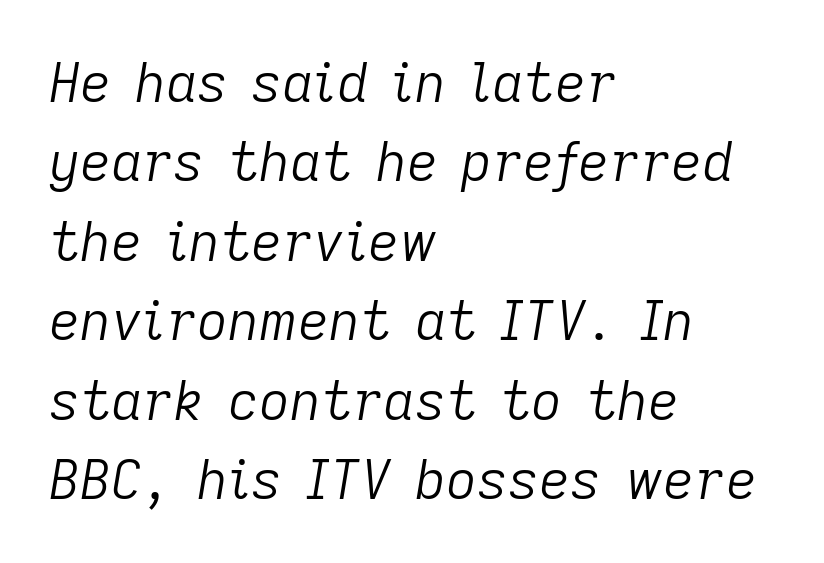
The specimen omits any rule beneath the text block's lines. There's an unmistakable incline to the writing here. Think of a printed novel: that variable character pitch is what you see here. Teacher's note: observe the even left margin — that is flush-left alignment. Tracking value appears to be zero — textbook default spacing.
